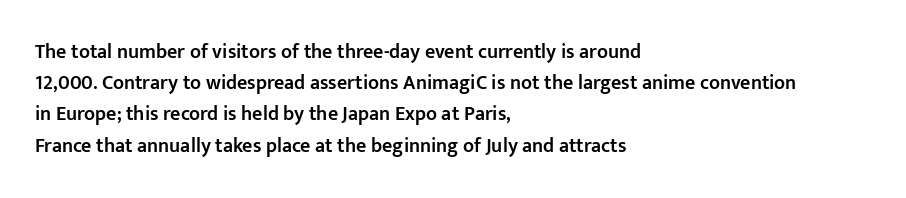
The image shows 20 px text type, upright; set left-aligned, normal line spacing (1.56x), normal letter spacing, not underlined.
